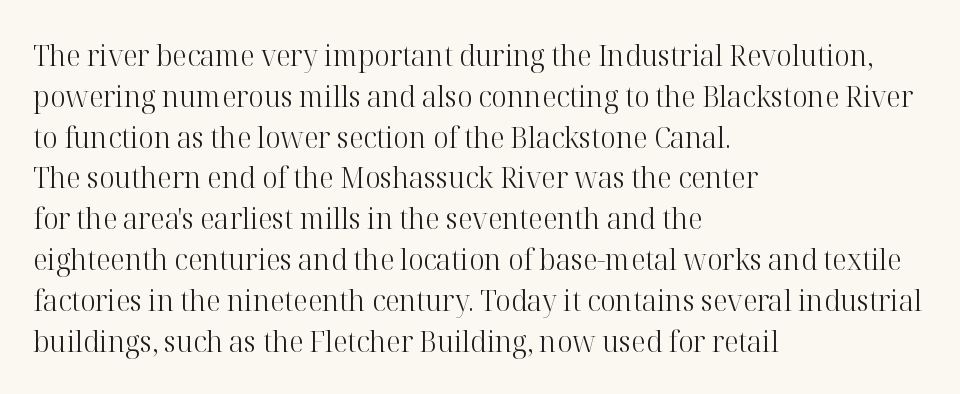
Q: Is the text bold? A: No.
Q: Is the text italic (slanted)? A: No, it is upright.
Q: Is the typeface a serif or a sans-serif typeface? A: Serif.
Q: Is the text underlined? A: No.
Q: How is the paragraph aligned? A: Left-aligned.
Q: Is the spacing between letters normal or unusually wide? A: Normal.
Q: Is the spacing between lines tight, normal or loose? A: Normal.
Q: Width (condensed, normal, or wide)? A: Normal.
Q: Stroke contrast? A: High.
Q: x-height? A: Medium.
Q: Monospaced? A: No.
